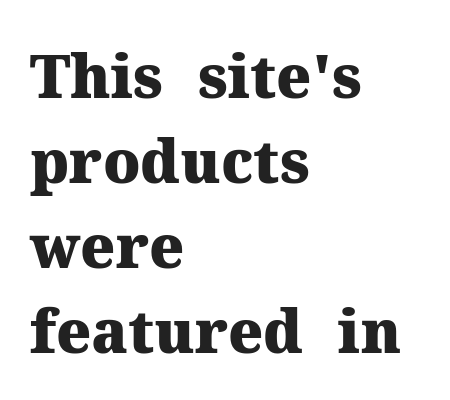
When letters stand straight like this, we call the style roman or upright. Between one letter and the next there's only the usual sliver of space. Nobody drew a line under any word here. The face used here has the dense, thick strokes of a bold. Vertically, the passage feels balanced, rows spaced as you'd expect.
